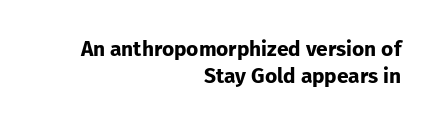
Q: Is the text bold? A: Yes.
Q: Is the text italic (slanted)? A: No, it is upright.
Q: Is the text underlined? A: No.
Q: How is the paragraph aligned? A: Right-aligned.
Q: Is the spacing between letters normal or unusually wide? A: Normal.
Q: Is the spacing between lines tight, normal or loose? A: Normal.
